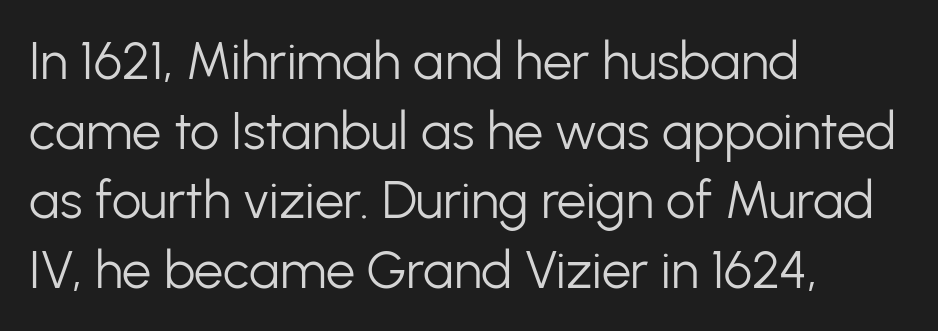
Q: Is the text bold? A: No.
Q: Is the text italic (slanted)? A: No, it is upright.
Q: Is the typeface a serif or a sans-serif typeface? A: Sans-serif.
Q: Is the text underlined? A: No.
Q: How is the paragraph aligned? A: Left-aligned.
Q: Is the spacing between letters normal or unusually wide? A: Normal.
Q: Is the spacing between lines tight, normal or loose? A: Normal.
Q: Width (condensed, normal, or wide)? A: Normal.
Q: Stroke contrast? A: Low.
Q: x-height? A: Medium.
Q: Monospaced? A: No.
